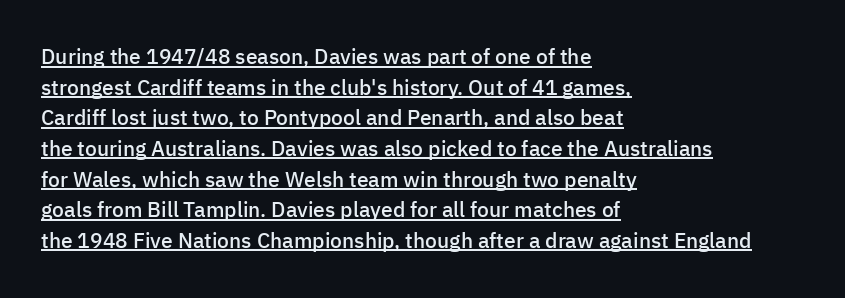
Q: Is the text bold? A: Semi-bold.
Q: Is the text italic (slanted)? A: No, it is upright.
Q: Is the text underlined? A: Yes.
Q: How is the paragraph aligned? A: Left-aligned.
Q: Is the spacing between letters normal or unusually wide? A: Normal.
Q: Is the spacing between lines tight, normal or loose? A: Normal.
